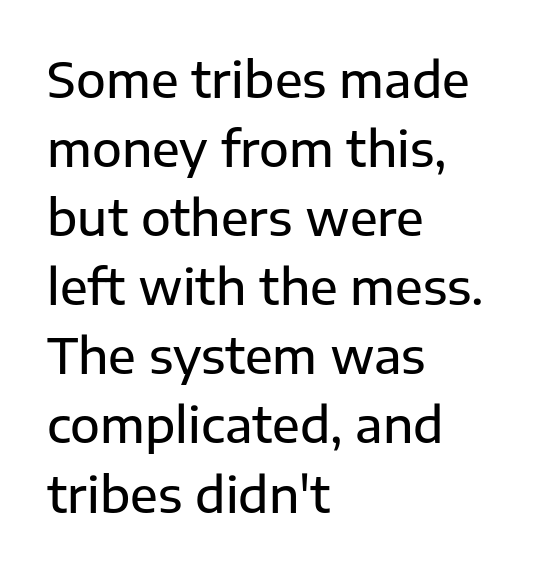
Q: Is the text italic (slanted)? A: No, it is upright.
Q: Is the typeface a serif or a sans-serif typeface? A: Sans-serif.
Q: Is the text underlined? A: No.
Q: How is the paragraph aligned? A: Left-aligned.
Q: Is the spacing between letters normal or unusually wide? A: Normal.
Q: Is the spacing between lines tight, normal or loose? A: Normal.
Q: Width (condensed, normal, or wide)? A: Normal.
Q: Stroke contrast? A: Low.
Q: x-height? A: Medium.
Q: Monospaced? A: No.
